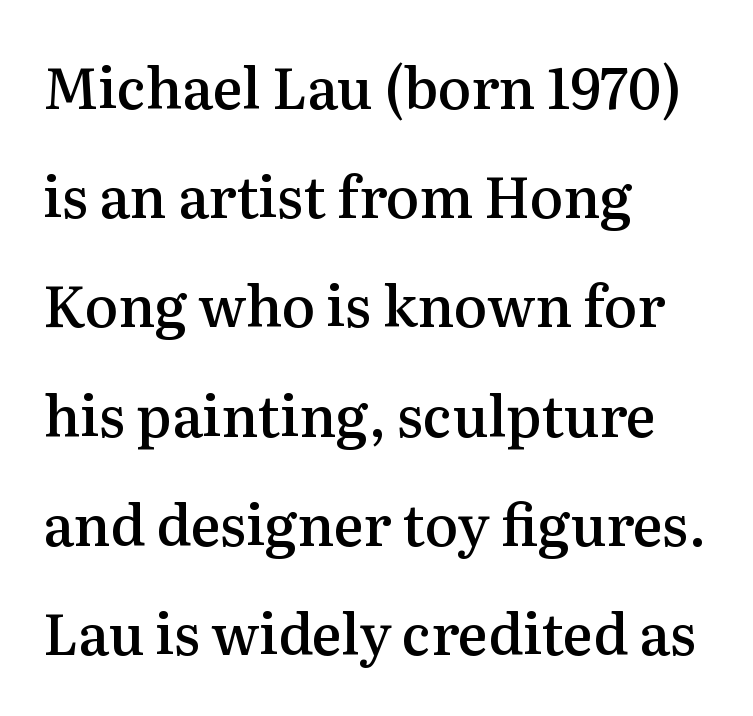
{"serif": "yes", "italic": "no", "bold": "semi", "weight": "semibold", "width": "normal", "stroke_contrast": "medium", "x_height": "medium", "monospaced": "no", "underline": "no", "align": "left", "line_spacing": "loose", "line_spacing_ratio": 1.95, "letter_spacing": "normal", "letter_spacing_em": 0.0, "glyph_px": 56}
